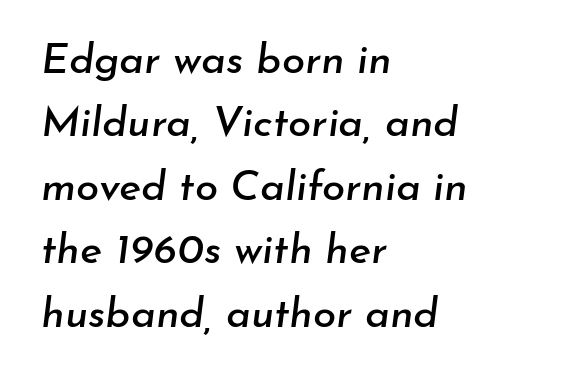
The rendering uses natural spacing where letterforms have individual widths. Compared with typical paragraphs, the rows here are spaced about the same. Short and long lines alike share a common starting point at left. Short note: letters normally spaced.
